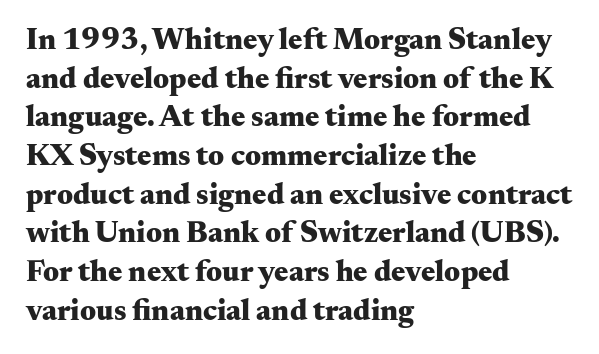
The image shows 30 px heavy, wide serif type, upright; set left-aligned, normal line spacing (1.29x), normal letter spacing, not underlined; medium stroke contrast and a small x-height.
